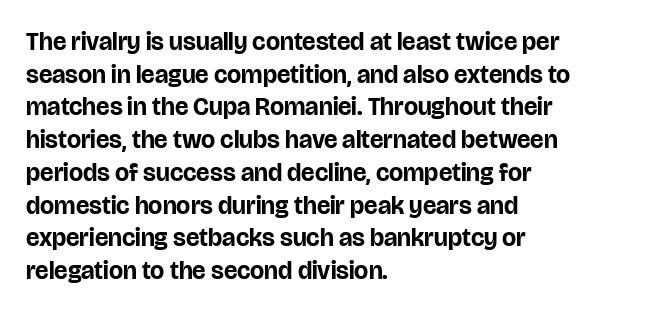
The image shows 25 px bold type, upright; set left-aligned, normal line spacing (1.31x), normal letter spacing, not underlined.
